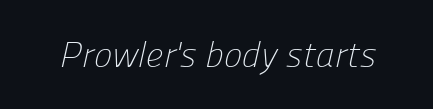
{"serif": "no", "bold": "no", "weight": "light", "width": "normal", "stroke_contrast": "low", "x_height": "medium", "monospaced": "no", "underline": "no", "letter_spacing": "normal", "letter_spacing_em": 0.0, "glyph_px": 35}
